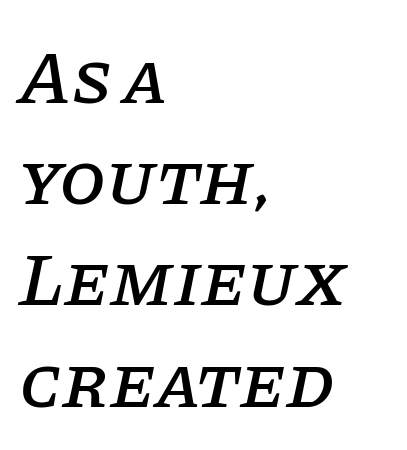
{"serif": "yes", "italic": "yes", "lean": "right", "slant_degrees": 11, "width": "normal", "stroke_contrast": "low", "x_height": "large", "monospaced": "no", "underline": "no", "align": "left", "line_spacing": "normal", "line_spacing_ratio": 1.35, "letter_spacing": "normal", "letter_spacing_em": 0.0, "glyph_px": 75}
